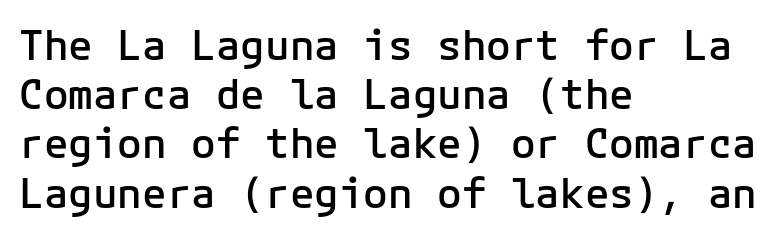
{"serif": "no", "italic": "no", "bold": "semi", "weight": "semibold", "width": "normal", "stroke_contrast": "low", "x_height": "medium", "monospaced": "yes", "underline": "no", "align": "left", "line_spacing_ratio": 1.2, "letter_spacing": "normal", "letter_spacing_em": 0.0, "glyph_px": 41}
